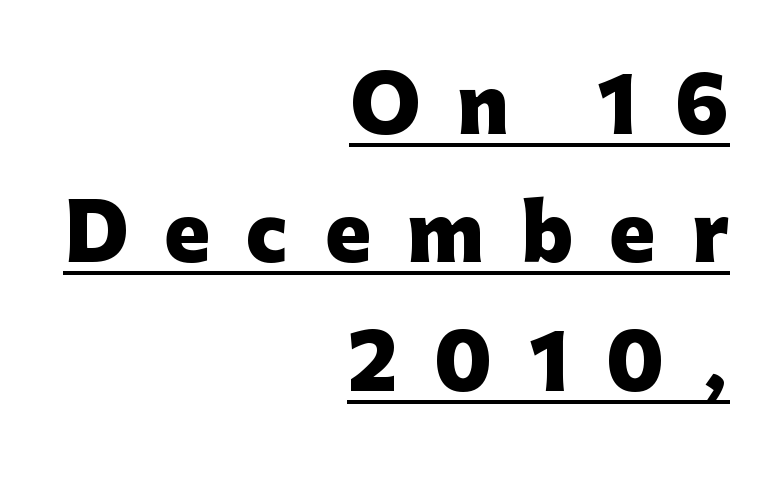
Q: Is the text bold? A: Yes.
Q: Is the text italic (slanted)? A: No, it is upright.
Q: Is the typeface a serif or a sans-serif typeface? A: Sans-serif.
Q: Is the text underlined? A: Yes.
Q: How is the paragraph aligned? A: Right-aligned.
Q: Is the spacing between letters normal or unusually wide? A: Unusually wide.
Q: Is the spacing between lines tight, normal or loose? A: Normal.
Q: Width (condensed, normal, or wide)? A: Normal.
Q: Stroke contrast? A: Low.
Q: x-height? A: Medium.
Q: Monospaced? A: No.
